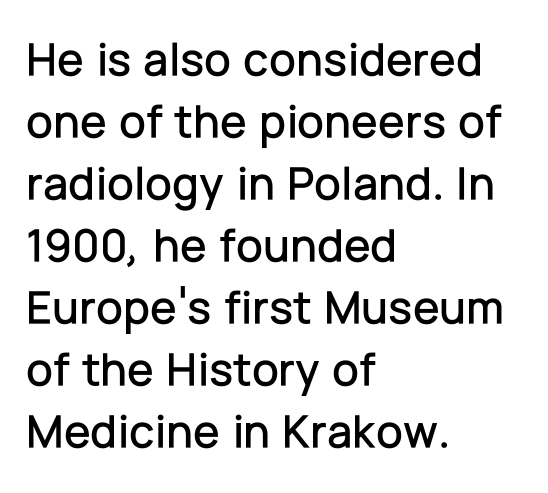
Q: Is the text italic (slanted)? A: No, it is upright.
Q: Is the typeface a serif or a sans-serif typeface? A: Sans-serif.
Q: Is the text underlined? A: No.
Q: How is the paragraph aligned? A: Left-aligned.
Q: Is the spacing between letters normal or unusually wide? A: Normal.
Q: Is the spacing between lines tight, normal or loose? A: Normal.
Q: Width (condensed, normal, or wide)? A: Normal.
Q: Stroke contrast? A: Low.
Q: x-height? A: Medium.
Q: Monospaced? A: No.
